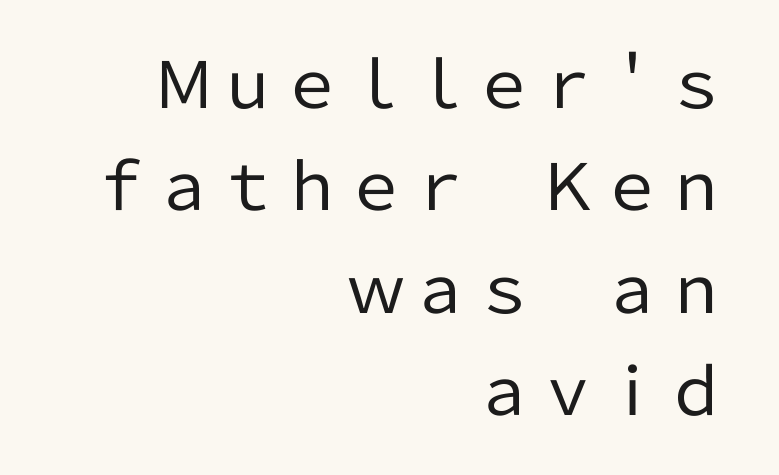
The image shows 64 px regular-weight sans-serif type, upright; set right-aligned, normal line spacing (1.6x), normal letter spacing, not underlined; low stroke contrast and a medium x-height.
